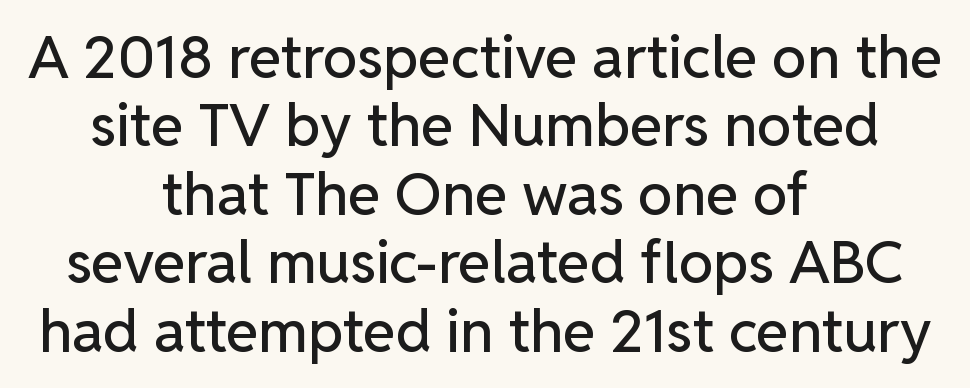
{"serif": "no", "italic": "no", "width": "normal", "stroke_contrast": "low", "x_height": "medium", "monospaced": "no", "underline": "no", "align": "center", "line_spacing_ratio": 1.16, "letter_spacing": "normal", "letter_spacing_em": 0.0, "glyph_px": 59}
